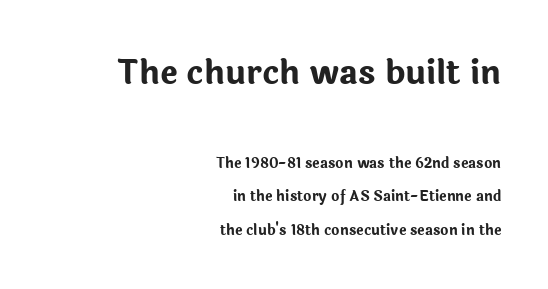
Q: Is the text bold? A: Yes.
Q: Is the text italic (slanted)? A: No, it is upright.
Q: Is the typeface a serif or a sans-serif typeface? A: Sans-serif.
Q: Is the text underlined? A: No.
Q: How is the paragraph aligned? A: Right-aligned.
Q: Is the spacing between letters normal or unusually wide? A: Normal.
Q: Is the spacing between lines tight, normal or loose? A: Loose.
Q: Which block of text is set in a larger size, the first (top) or the second (bottom)? A: The first (top) one.
Q: Width (condensed, normal, or wide)? A: Normal.
Q: Stroke contrast? A: Low.
Q: x-height? A: Medium.
Q: Monospaced? A: No.
